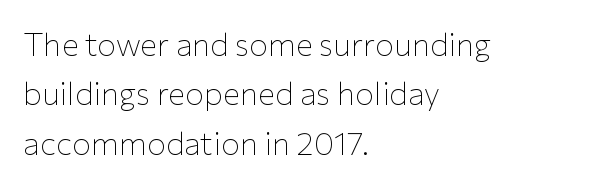
Leftover space on each line is placed entirely after the last word. Compared with typical paragraphs, the rows here are spaced about the same. Characters follow at the spacing the type designer built in. Does the type have serifs? No, each stem ends abruptly.
